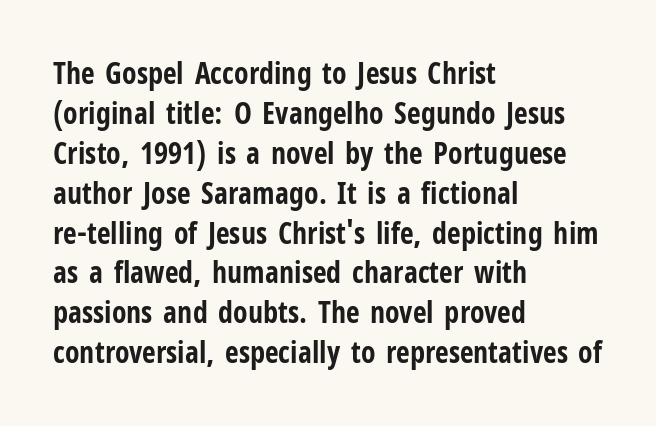
Q: Is the text bold? A: Yes.
Q: Is the text italic (slanted)? A: No, it is upright.
Q: Is the typeface a serif or a sans-serif typeface? A: Sans-serif.
Q: Is the text underlined? A: No.
Q: How is the paragraph aligned? A: Left-aligned.
Q: Is the spacing between letters normal or unusually wide? A: Normal.
Q: Is the spacing between lines tight, normal or loose? A: Normal.
Q: Width (condensed, normal, or wide)? A: Condensed.
Q: Stroke contrast? A: Low.
Q: x-height? A: Medium.
Q: Monospaced? A: No.
